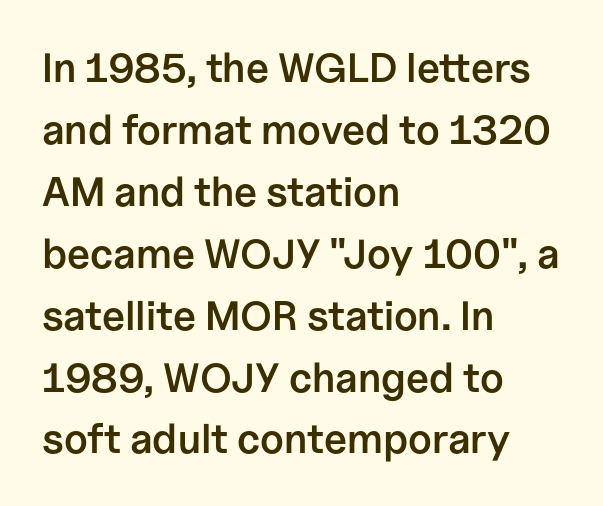
{"serif": "no", "italic": "no", "bold": "semi", "weight": "semibold", "width": "normal", "stroke_contrast": "low", "x_height": "medium", "monospaced": "no", "underline": "no", "align": "left", "line_spacing": "normal", "line_spacing_ratio": 1.51, "letter_spacing": "normal", "letter_spacing_em": 0.0, "glyph_px": 41}
